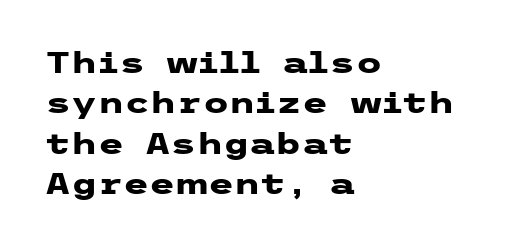
Q: Is the text bold? A: Yes.
Q: Is the text italic (slanted)? A: No, it is upright.
Q: Is the typeface a serif or a sans-serif typeface? A: Sans-serif.
Q: Is the text underlined? A: No.
Q: How is the paragraph aligned? A: Left-aligned.
Q: Is the spacing between letters normal or unusually wide? A: Normal.
Q: Is the spacing between lines tight, normal or loose? A: Normal.
Q: Width (condensed, normal, or wide)? A: Wide.
Q: Stroke contrast? A: Low.
Q: x-height? A: Medium.
